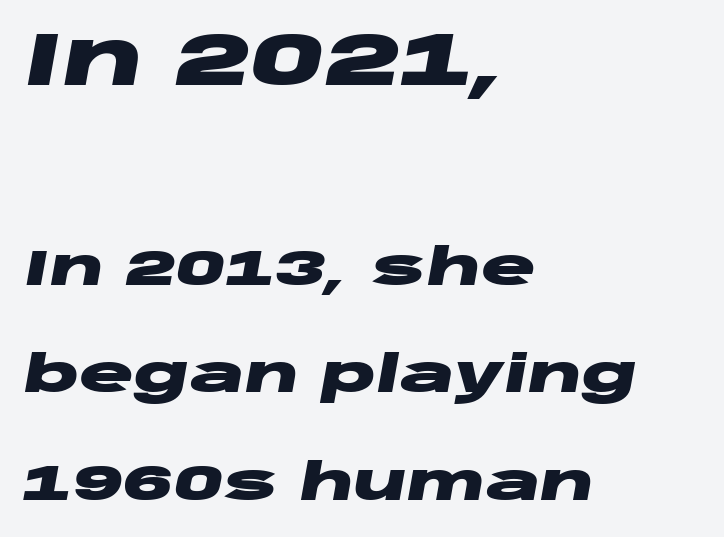
{"italic": "yes", "lean": "right", "slant_degrees": 10, "bold": "yes", "weight": "heavy", "width": "wide", "stroke_contrast": "low", "x_height": "large", "monospaced": "no", "underline": "no", "align": "left", "line_spacing": "loose", "line_spacing_ratio": 2.1, "letter_spacing": "normal", "letter_spacing_em": 0.0, "larger_block": "first", "size_ratio": 1.49, "glyph_px": 76}
